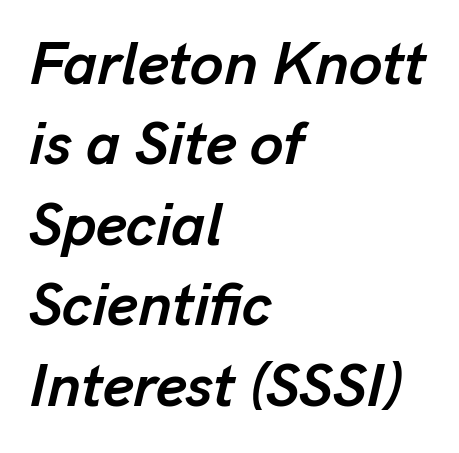
{"italic": "yes", "lean": "right", "slant_degrees": 13, "bold": "yes", "weight": "semibold", "width": "normal", "stroke_contrast": "low", "x_height": "medium", "monospaced": "no", "underline": "no", "align": "left", "line_spacing": "normal", "line_spacing_ratio": 1.34, "letter_spacing": "normal", "letter_spacing_em": 0.0, "glyph_px": 60}
